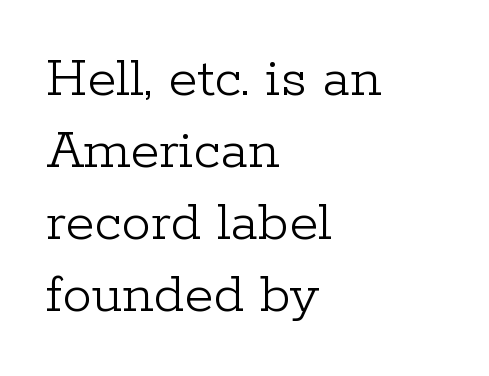
{"serif": "yes", "italic": "no", "bold": "no", "weight": "light", "width": "normal", "stroke_contrast": "low", "x_height": "medium", "monospaced": "no", "underline": "no", "align": "left", "line_spacing_ratio": 1.22, "letter_spacing": "normal", "letter_spacing_em": 0.0, "glyph_px": 59}
